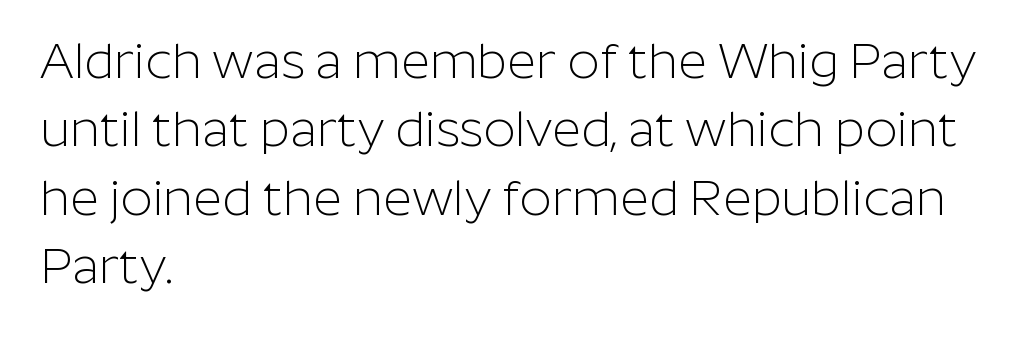
{"serif": "no", "italic": "no", "bold": "no", "weight": "light", "width": "normal", "stroke_contrast": "low", "x_height": "medium", "monospaced": "no", "underline": "no", "align": "left", "line_spacing": "normal", "line_spacing_ratio": 1.37, "letter_spacing": "normal", "letter_spacing_em": 0.0, "glyph_px": 50}
